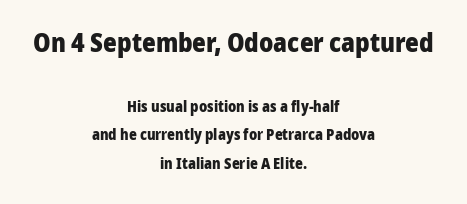
Q: Is the text bold? A: Yes.
Q: Is the text italic (slanted)? A: No, it is upright.
Q: Is the text underlined? A: No.
Q: How is the paragraph aligned? A: Centered.
Q: Is the spacing between letters normal or unusually wide? A: Normal.
Q: Which block of text is set in a larger size, the first (top) or the second (bottom)? A: The first (top) one.
